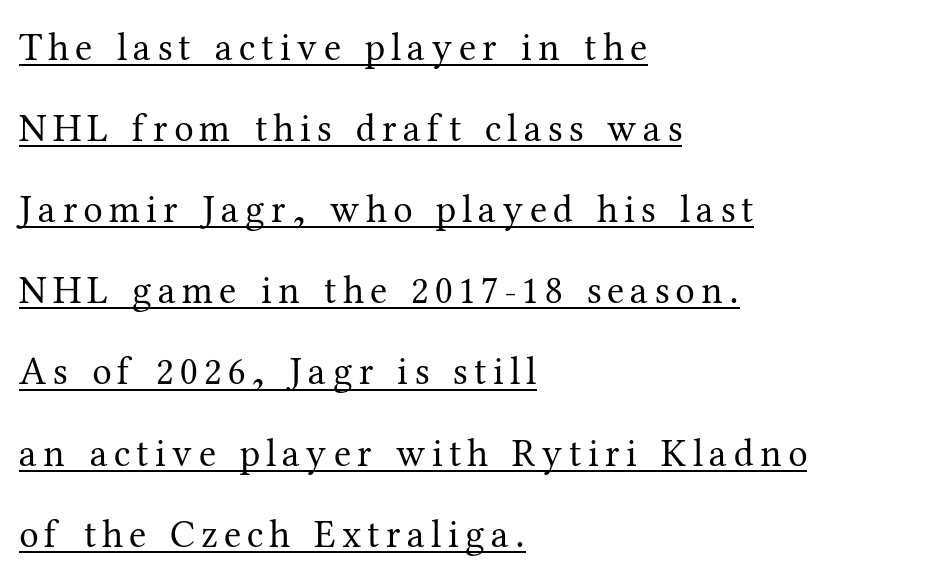
Q: Is the text bold? A: No.
Q: Is the text italic (slanted)? A: No, it is upright.
Q: Is the typeface a serif or a sans-serif typeface? A: Serif.
Q: Is the text underlined? A: Yes.
Q: How is the paragraph aligned? A: Left-aligned.
Q: Is the spacing between lines tight, normal or loose? A: Loose.
Q: Width (condensed, normal, or wide)? A: Normal.
Q: Stroke contrast? A: Medium.
Q: x-height? A: Medium.
Q: Monospaced? A: No.
